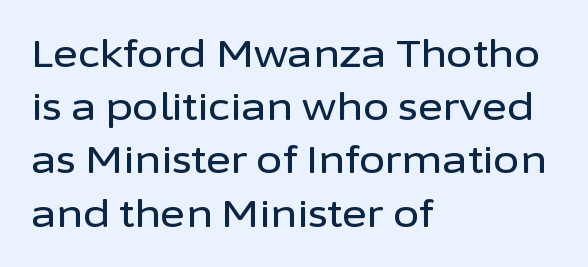
The image shows 38 px sans-serif type, upright; set left-aligned, normal line spacing (1.4x), normal letter spacing, not underlined; low stroke contrast and a medium x-height.
